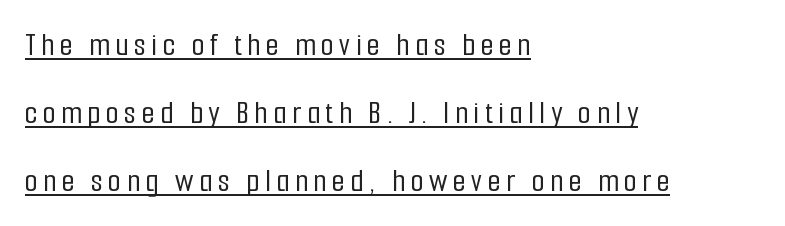
{"serif": "no", "italic": "no", "width": "condensed", "stroke_contrast": "low", "x_height": "medium", "monospaced": "no", "underline": "yes", "align": "left", "line_spacing": "loose", "line_spacing_ratio": 2.06, "glyph_px": 33}
